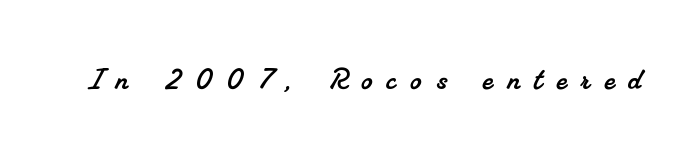
The image shows 35 px serif type; set unusually wide letter spacing (+0.42 em), not underlined; medium stroke contrast and a small x-height.
